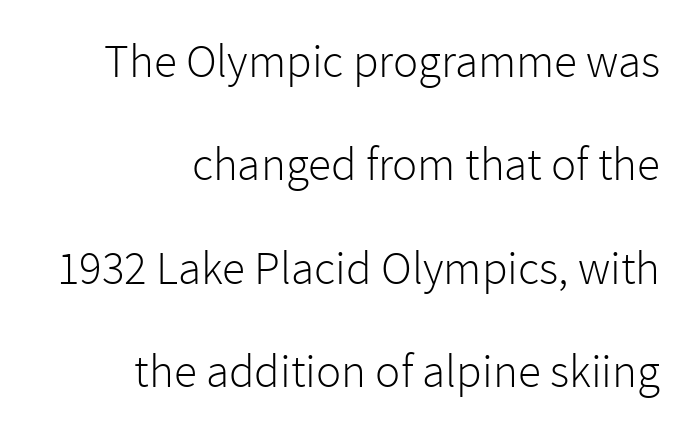
Q: Is the text bold? A: No.
Q: Is the text italic (slanted)? A: No, it is upright.
Q: Is the typeface a serif or a sans-serif typeface? A: Sans-serif.
Q: Is the text underlined? A: No.
Q: How is the paragraph aligned? A: Right-aligned.
Q: Is the spacing between letters normal or unusually wide? A: Normal.
Q: Is the spacing between lines tight, normal or loose? A: Loose.
Q: Width (condensed, normal, or wide)? A: Normal.
Q: Stroke contrast? A: Low.
Q: x-height? A: Medium.
Q: Monospaced? A: No.
